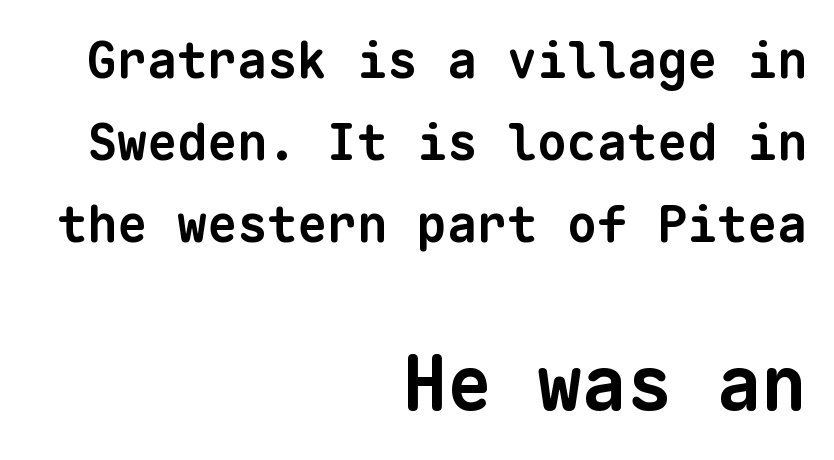
Q: Is the text bold? A: Yes.
Q: Is the typeface a serif or a sans-serif typeface? A: Sans-serif.
Q: Is the text underlined? A: No.
Q: How is the paragraph aligned? A: Right-aligned.
Q: Is the spacing between letters normal or unusually wide? A: Normal.
Q: Is the spacing between lines tight, normal or loose? A: Normal.
Q: Which block of text is set in a larger size, the first (top) or the second (bottom)? A: The second (bottom) one.
Q: Width (condensed, normal, or wide)? A: Normal.
Q: Stroke contrast? A: Low.
Q: x-height? A: Medium.
Q: Monospaced? A: Yes.
